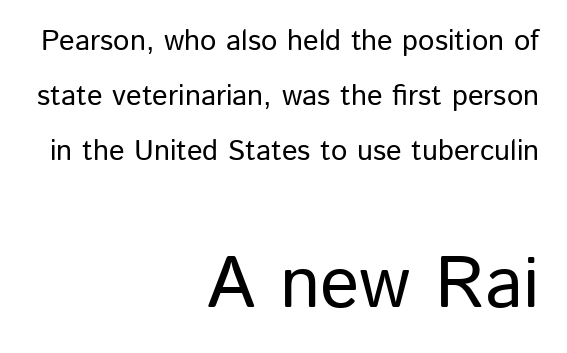
Ascenders rise straight up at ninety degrees. The area under the type is left untouched. Each letter's strokes conclude bluntly, with no projecting serifs. The designer gave the closing block more size than the opening block. Do the characters align in a grid? No, the font is proportional.
